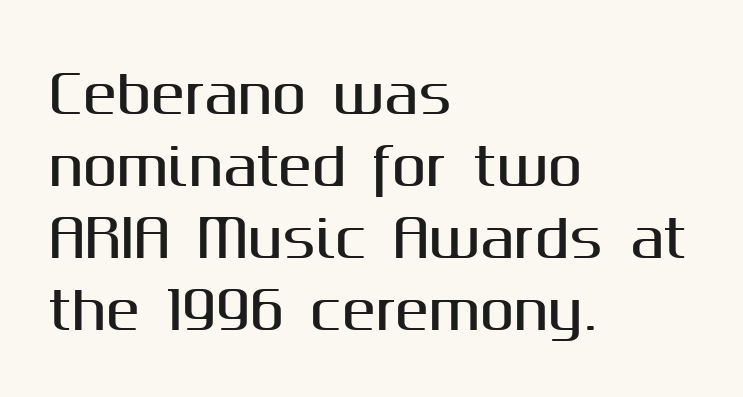
{"serif": "no", "italic": "no", "width": "normal", "stroke_contrast": "medium", "x_height": "medium", "monospaced": "no", "underline": "no", "align": "left", "line_spacing": "normal", "line_spacing_ratio": 1.41, "letter_spacing": "normal", "letter_spacing_em": 0.0, "glyph_px": 51}
